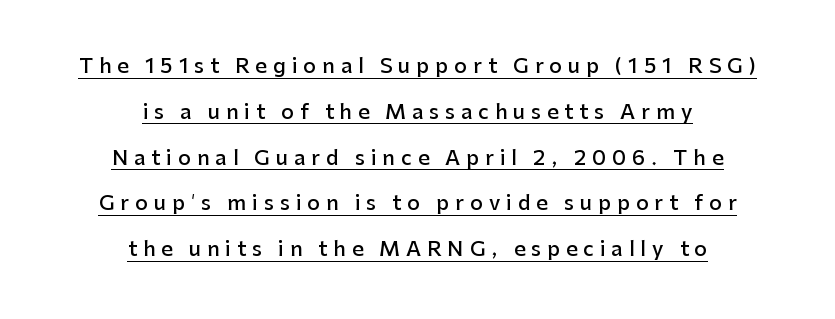
Q: Is the text bold? A: Semi-bold.
Q: Is the text italic (slanted)? A: No, it is upright.
Q: Is the text underlined? A: Yes.
Q: How is the paragraph aligned? A: Centered.
Q: Is the spacing between letters normal or unusually wide? A: Unusually wide.
Q: Is the spacing between lines tight, normal or loose? A: Loose.
